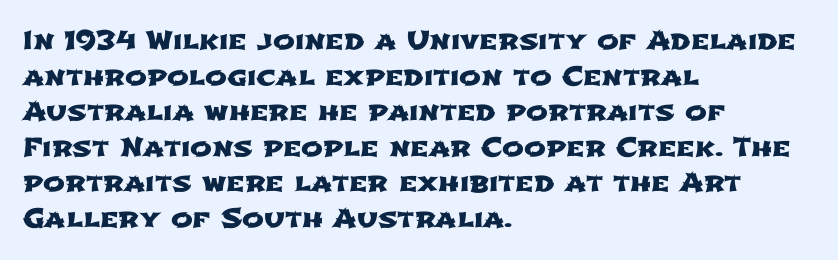
Q: Is the text underlined? A: No.
Q: How is the paragraph aligned? A: Left-aligned.
Q: Is the spacing between letters normal or unusually wide? A: Normal.
Q: Is the spacing between lines tight, normal or loose? A: Normal.
